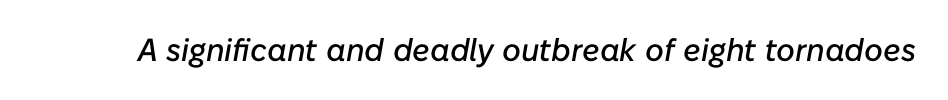
{"italic": "yes", "lean": "right", "slant_degrees": 10, "width": "normal", "stroke_contrast": "low", "x_height": "medium", "monospaced": "no", "underline": "no", "letter_spacing": "normal", "letter_spacing_em": 0.0, "glyph_px": 32}
